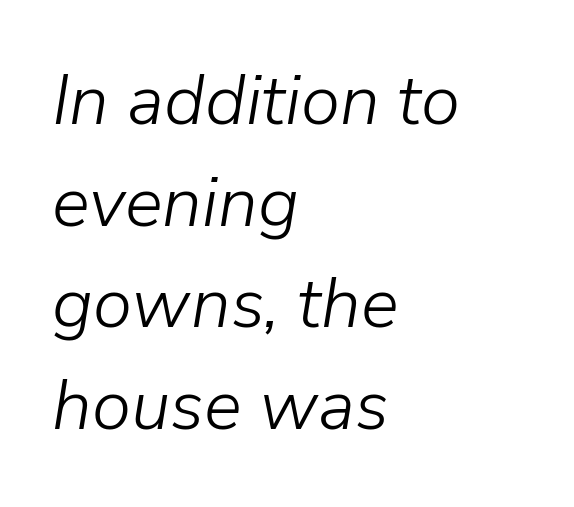
Q: Is the text bold? A: No.
Q: Is the text italic (slanted)? A: Yes, it leans right by about 9 degrees.
Q: Is the text underlined? A: No.
Q: How is the paragraph aligned? A: Left-aligned.
Q: Is the spacing between letters normal or unusually wide? A: Normal.
Q: Is the spacing between lines tight, normal or loose? A: Normal.
Q: Width (condensed, normal, or wide)? A: Normal.
Q: Stroke contrast? A: Low.
Q: x-height? A: Medium.
Q: Monospaced? A: No.
